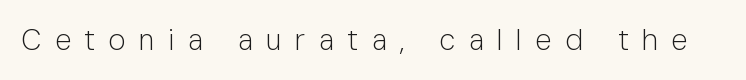
{"serif": "no", "italic": "no", "bold": "no", "weight": "light", "width": "normal", "stroke_contrast": "low", "x_height": "medium", "monospaced": "no", "underline": "no", "letter_spacing": "wide", "letter_spacing_em": 0.47, "glyph_px": 29}
